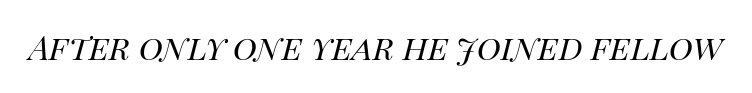
Q: Is the text bold? A: No.
Q: Is the text italic (slanted)? A: Yes, it leans right by about 14 degrees.
Q: Is the text underlined? A: No.
Q: Is the spacing between letters normal or unusually wide? A: Normal.
Q: Width (condensed, normal, or wide)? A: Normal.
Q: Stroke contrast? A: High.
Q: x-height? A: Large.
Q: Monospaced? A: No.
